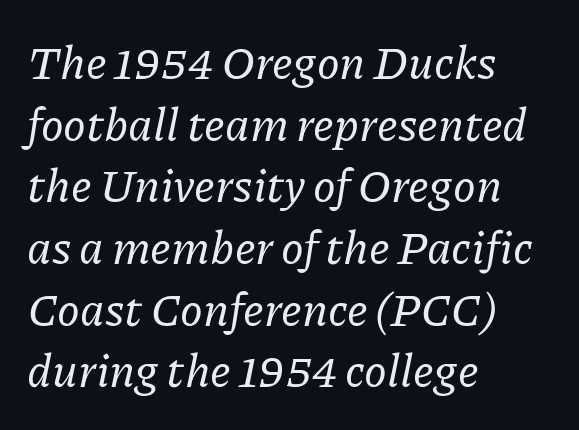
Q: Is the text italic (slanted)? A: Yes, it leans right by about 11 degrees.
Q: Is the typeface a serif or a sans-serif typeface? A: Serif.
Q: Is the text underlined? A: No.
Q: How is the paragraph aligned? A: Left-aligned.
Q: Is the spacing between letters normal or unusually wide? A: Normal.
Q: Is the spacing between lines tight, normal or loose? A: Normal.
Q: Width (condensed, normal, or wide)? A: Normal.
Q: Stroke contrast? A: Low.
Q: x-height? A: Medium.
Q: Monospaced? A: No.
